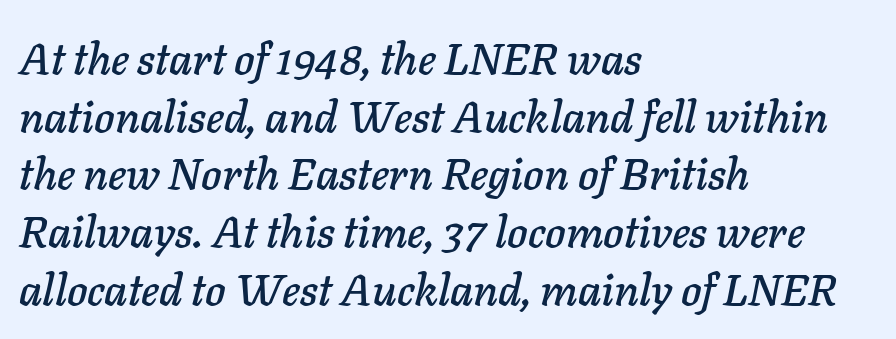
Students, observe: this is what conventionally led text looks like. Any mark beneath the type? The region is blank. When letters slant like this, we call the style italic. Here the glyphs are tracked normally, forming tight word shapes. Alignment: flush left. The letters advance in unequal steps, a hallmark of proportional type.
